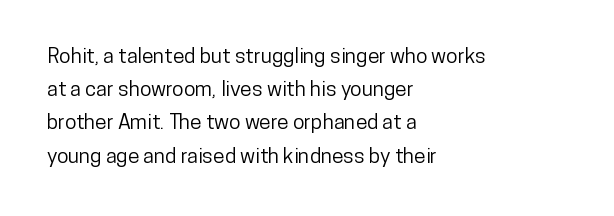
{"italic": "no", "underline": "no", "align": "left", "line_spacing": "normal", "line_spacing_ratio": 1.58, "letter_spacing": "normal", "letter_spacing_em": 0.0, "glyph_px": 21}
